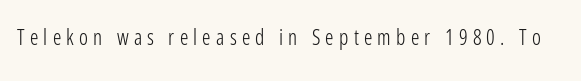
{"italic": "no", "bold": "no", "underline": "no", "letter_spacing": "wide", "letter_spacing_em": 0.25, "glyph_px": 21}
